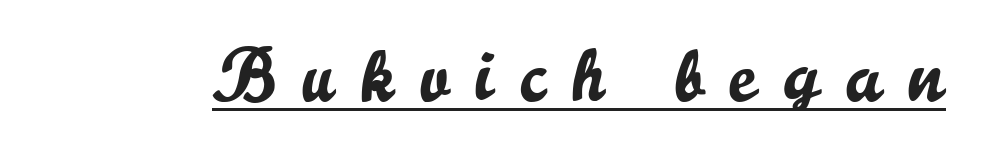
{"serif": "no", "width": "normal", "stroke_contrast": "low", "x_height": "small", "monospaced": "no", "underline": "yes", "letter_spacing": "wide", "letter_spacing_em": 0.35, "glyph_px": 75}
